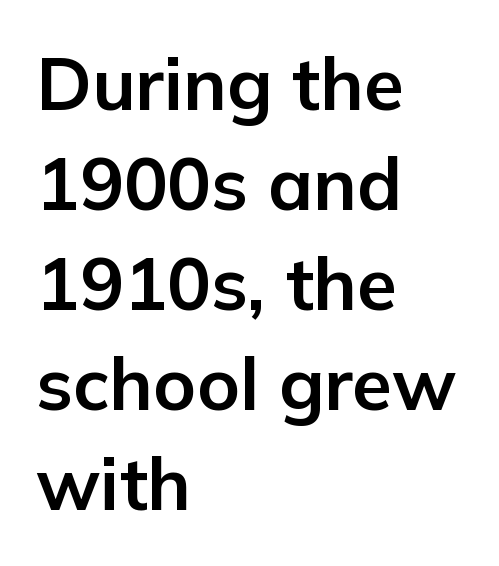
{"serif": "no", "italic": "no", "bold": "yes", "weight": "bold", "width": "normal", "stroke_contrast": "low", "x_height": "medium", "monospaced": "no", "underline": "no", "align": "left", "line_spacing": "normal", "line_spacing_ratio": 1.37, "letter_spacing": "normal", "letter_spacing_em": 0.0, "glyph_px": 73}
